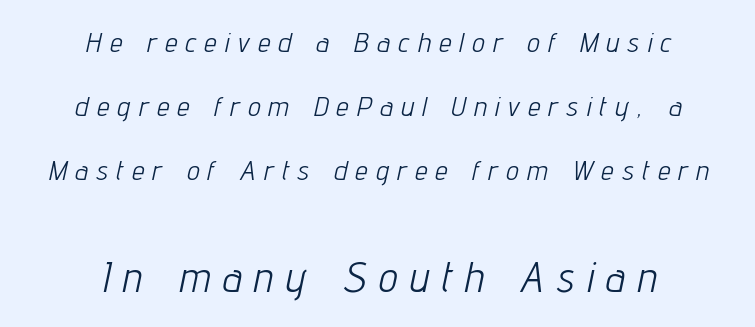
Q: Is the text bold? A: No.
Q: Is the text italic (slanted)? A: Yes, it leans right by about 12 degrees.
Q: Is the text underlined? A: No.
Q: How is the paragraph aligned? A: Centered.
Q: Is the spacing between letters normal or unusually wide? A: Unusually wide.
Q: Is the spacing between lines tight, normal or loose? A: Loose.
Q: Which block of text is set in a larger size, the first (top) or the second (bottom)? A: The second (bottom) one.
Q: Width (condensed, normal, or wide)? A: Condensed.
Q: Stroke contrast? A: Low.
Q: x-height? A: Medium.
Q: Monospaced? A: No.
